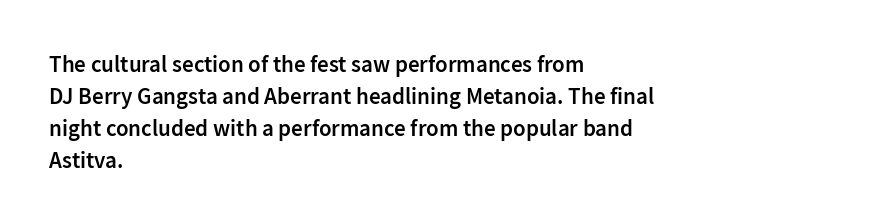
Q: Is the text bold? A: Semi-bold.
Q: Is the text italic (slanted)? A: No, it is upright.
Q: Is the text underlined? A: No.
Q: How is the paragraph aligned? A: Left-aligned.
Q: Is the spacing between letters normal or unusually wide? A: Normal.
Q: Is the spacing between lines tight, normal or loose? A: Normal.
